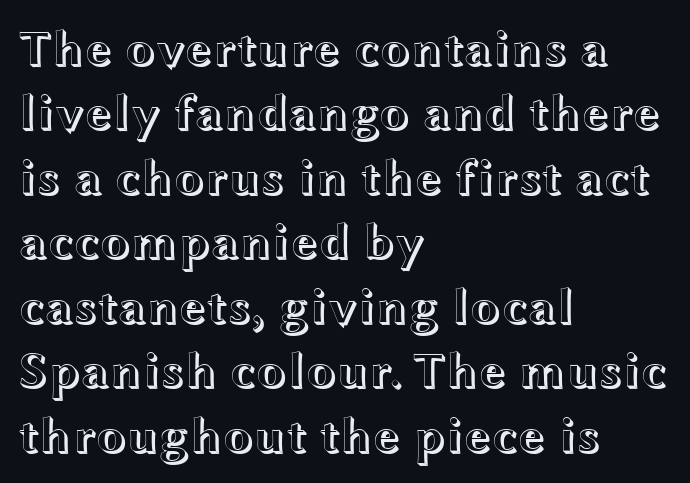
Q: Is the text italic (slanted)? A: No, it is upright.
Q: Is the text underlined? A: No.
Q: How is the paragraph aligned? A: Left-aligned.
Q: Is the spacing between letters normal or unusually wide? A: Normal.
Q: Is the spacing between lines tight, normal or loose? A: Normal.
Q: Width (condensed, normal, or wide)? A: Wide.
Q: x-height? A: Medium.
Q: Monospaced? A: No.
